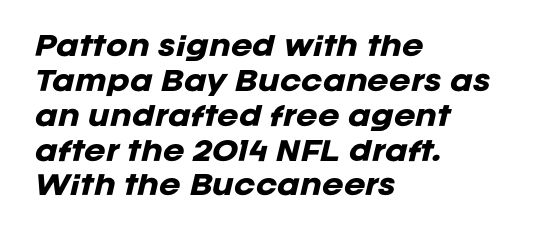
Q: Is the text bold? A: Yes.
Q: Is the text italic (slanted)? A: Yes, it leans right by about 12 degrees.
Q: Is the text underlined? A: No.
Q: How is the paragraph aligned? A: Left-aligned.
Q: Is the spacing between letters normal or unusually wide? A: Normal.
Q: Is the spacing between lines tight, normal or loose? A: Normal.
